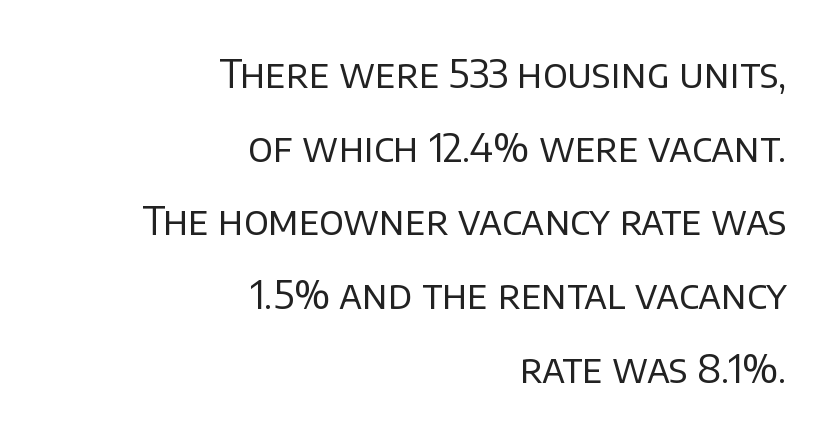
{"serif": "no", "italic": "no", "bold": "no", "weight": "regular", "width": "normal", "stroke_contrast": "low", "x_height": "large", "monospaced": "no", "underline": "no", "align": "right", "line_spacing_ratio": 1.89, "letter_spacing": "normal", "letter_spacing_em": 0.0, "glyph_px": 39}
